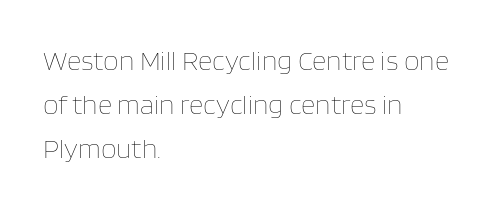
The image shows 28 px thin type, upright; set left-aligned, normal line spacing (1.57x), normal letter spacing, not underlined; low stroke contrast and a large x-height.
